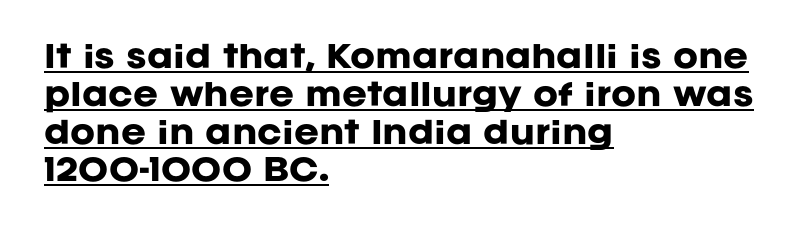
The image shows 30 px heavy sans-serif type, upright; set left-aligned, normal line spacing (1.26x), normal letter spacing, underlined; low stroke contrast and a large x-height.
